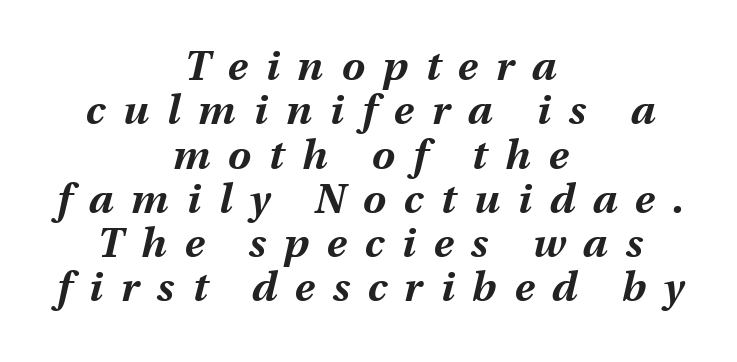
Lines of text with bare space underneath. The rendering applies a slant to the glyphs. Is this a fixed-width face? No — the glyphs have proportional, varying widths. The glyphs have the mass of a bold cut. The letterforms stand isolated, each surrounded by extra space. How would I describe the line gaps? Narrow and economical.
